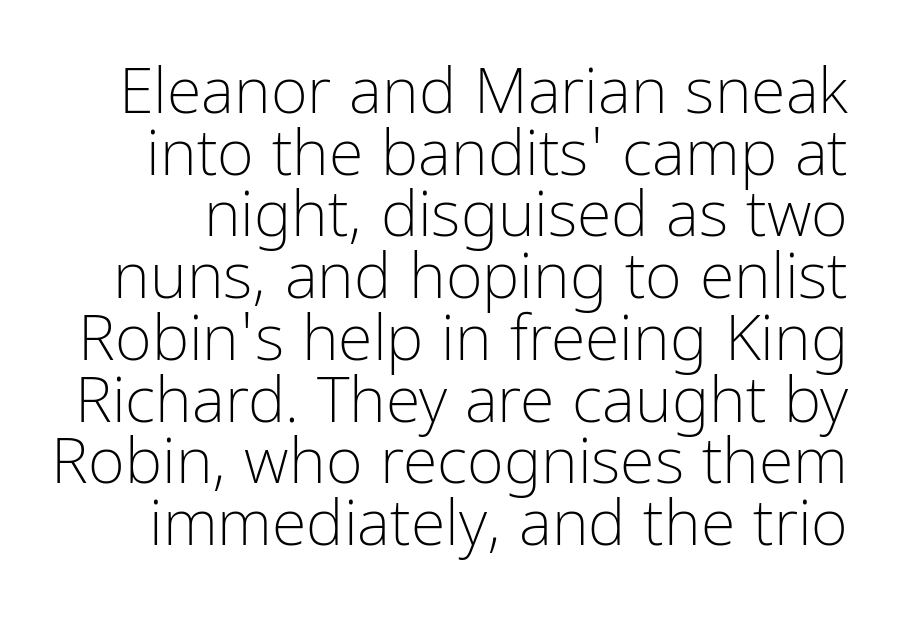
Q: Is the text bold? A: No.
Q: Is the text italic (slanted)? A: No, it is upright.
Q: Is the typeface a serif or a sans-serif typeface? A: Sans-serif.
Q: Is the text underlined? A: No.
Q: Is the spacing between letters normal or unusually wide? A: Normal.
Q: Is the spacing between lines tight, normal or loose? A: Tight.
Q: Width (condensed, normal, or wide)? A: Condensed.
Q: Stroke contrast? A: Low.
Q: x-height? A: Medium.
Q: Monospaced? A: No.
